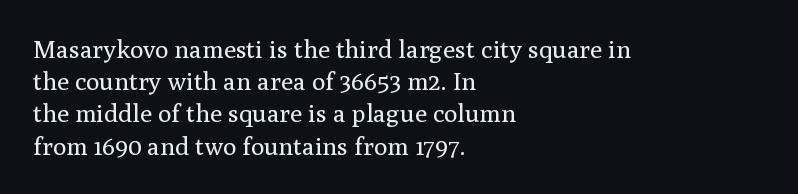
{"italic": "no", "bold": "no", "underline": "no", "align": "left", "line_spacing": "normal", "line_spacing_ratio": 1.29, "letter_spacing": "normal", "letter_spacing_em": 0.0, "glyph_px": 25}
